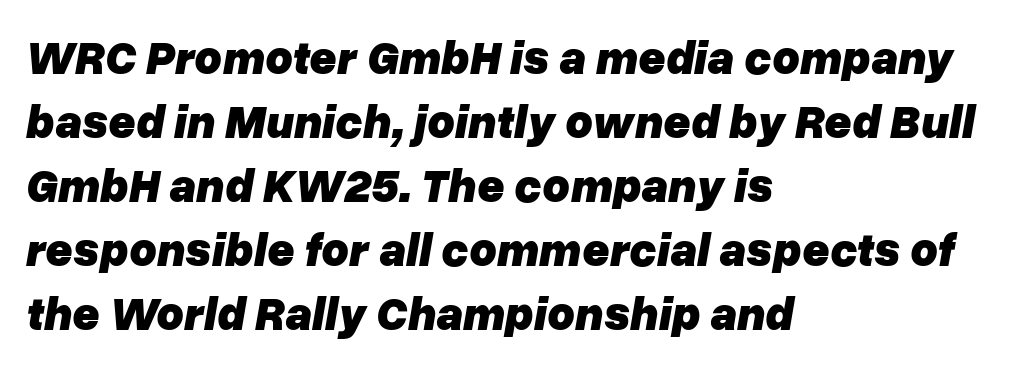
The image shows 47 px heavy type, italic (leaning right); set left-aligned, normal line spacing (1.36x), normal letter spacing, not underlined; low stroke contrast and a medium x-height.
